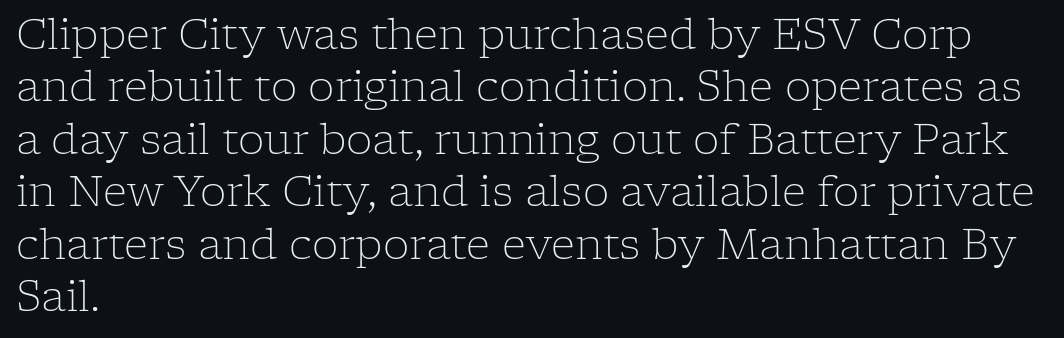
Q: Is the text bold? A: No.
Q: Is the text italic (slanted)? A: No, it is upright.
Q: Is the typeface a serif or a sans-serif typeface? A: Serif.
Q: Is the text underlined? A: No.
Q: How is the paragraph aligned? A: Left-aligned.
Q: Is the spacing between letters normal or unusually wide? A: Normal.
Q: Is the spacing between lines tight, normal or loose? A: Normal.
Q: Width (condensed, normal, or wide)? A: Normal.
Q: Stroke contrast? A: Low.
Q: x-height? A: Medium.
Q: Monospaced? A: No.
